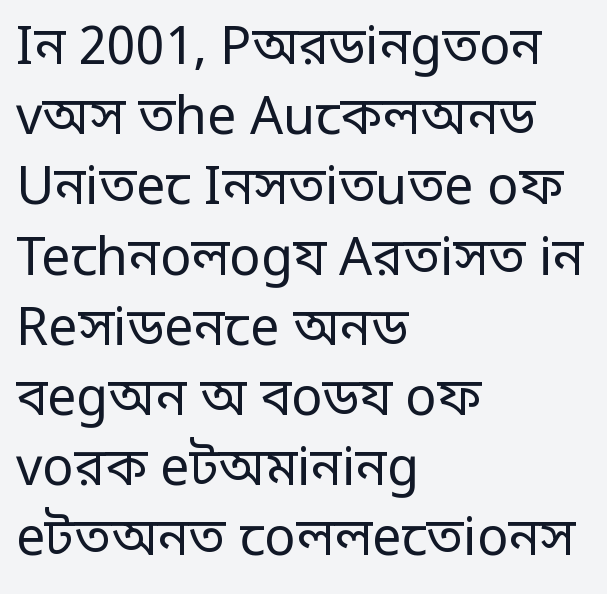
The image shows 52 px regular-weight, condensed sans-serif type, upright; set left-aligned, normal line spacing (1.35x), normal letter spacing, not underlined; low stroke contrast.
